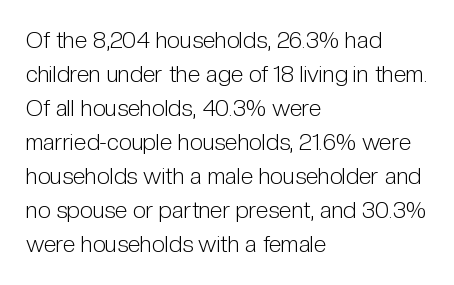
Q: Is the text bold? A: No.
Q: Is the text italic (slanted)? A: No, it is upright.
Q: Is the text underlined? A: No.
Q: How is the paragraph aligned? A: Left-aligned.
Q: Is the spacing between letters normal or unusually wide? A: Normal.
Q: Is the spacing between lines tight, normal or loose? A: Normal.
